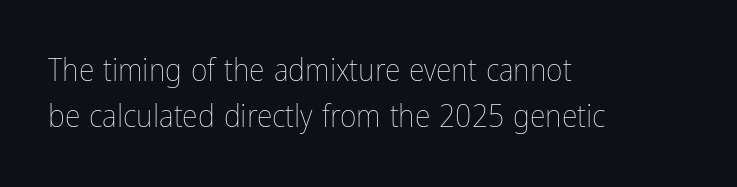
The paragraph shown leans on its left margin. The letterforms sit at book weight or below. The foot of each line stays bare and open. No extra tracking has been applied to these lines. Does the leading feel generous? No, just average.
